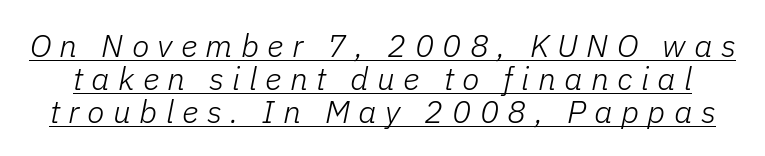
{"italic": "yes", "lean": "right", "slant_degrees": 11, "bold": "no", "weight": "light", "width": "normal", "stroke_contrast": "low", "x_height": "medium", "monospaced": "no", "underline": "yes", "line_spacing": "tight", "line_spacing_ratio": 1.03, "letter_spacing": "wide", "letter_spacing_em": 0.26, "glyph_px": 32}
